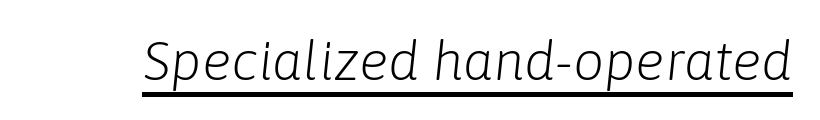
{"italic": "yes", "lean": "right", "slant_degrees": 6, "bold": "no", "weight": "light", "width": "normal", "stroke_contrast": "low", "x_height": "medium", "monospaced": "no", "underline": "yes", "letter_spacing": "normal", "letter_spacing_em": 0.0, "glyph_px": 55}
